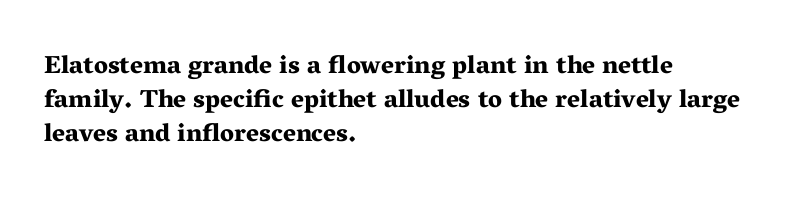
{"italic": "no", "bold": "yes", "underline": "no", "align": "left", "line_spacing": "normal", "line_spacing_ratio": 1.37, "letter_spacing": "normal", "letter_spacing_em": 0.0, "glyph_px": 25}
